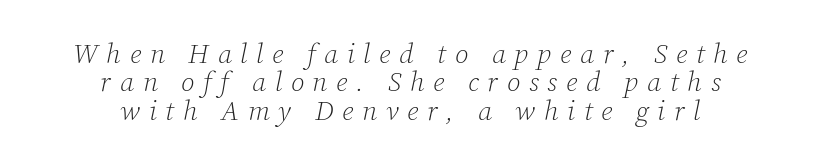
{"serif": "yes", "italic": "yes", "lean": "right", "slant_degrees": 12, "bold": "no", "weight": "light", "width": "normal", "stroke_contrast": "low", "x_height": "medium", "monospaced": "no", "underline": "no", "align": "center", "line_spacing": "tight", "line_spacing_ratio": 1.01, "letter_spacing": "wide", "letter_spacing_em": 0.31, "glyph_px": 28}
